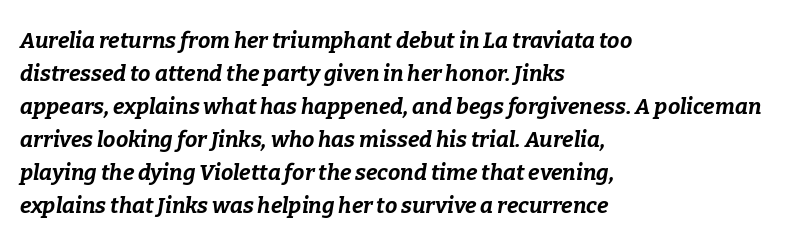
{"italic": "yes", "lean": "right", "slant_degrees": 9, "bold": "yes", "underline": "no", "align": "left", "line_spacing": "normal", "line_spacing_ratio": 1.5, "letter_spacing": "normal", "letter_spacing_em": 0.0, "glyph_px": 22}
